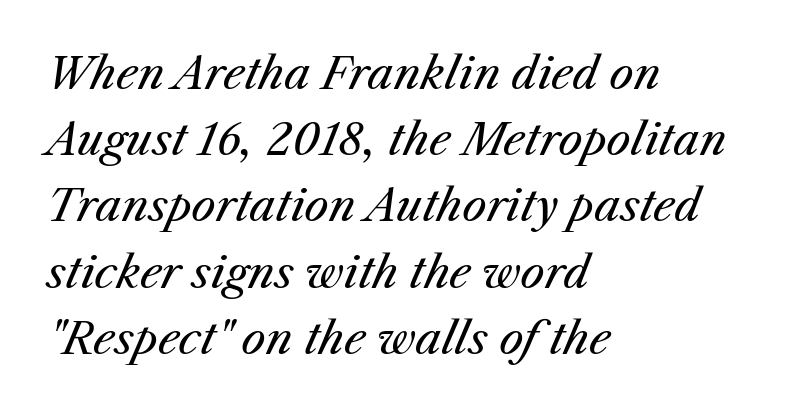
{"italic": "yes", "lean": "right", "slant_degrees": 25, "bold": "no", "weight": "regular", "width": "normal", "stroke_contrast": "medium", "x_height": "medium", "monospaced": "no", "underline": "no", "align": "left", "line_spacing": "normal", "line_spacing_ratio": 1.54, "letter_spacing": "normal", "letter_spacing_em": 0.0, "glyph_px": 43}
